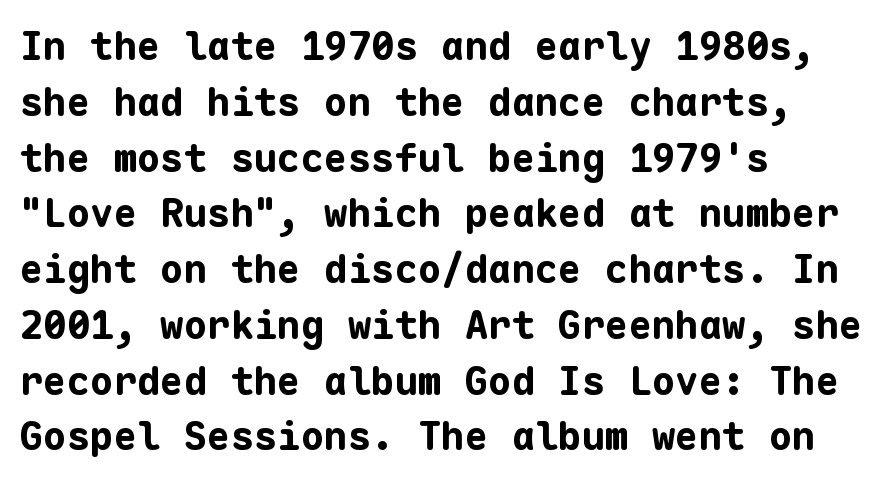
{"serif": "no", "italic": "no", "bold": "yes", "weight": "bold", "width": "normal", "stroke_contrast": "low", "x_height": "medium", "monospaced": "yes", "underline": "no", "align": "left", "line_spacing": "normal", "line_spacing_ratio": 1.43, "letter_spacing": "normal", "letter_spacing_em": 0.0, "glyph_px": 39}
